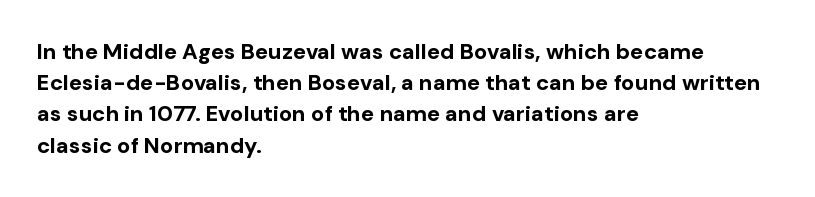
In CSS terms this would be text-align: left. Baseline-to-baseline distance is the conventional proportion of letter height. Notice how the stems are strictly vertical — no italics here. The space beneath each line is pristine and unruled. Spacing between characters is what you'd get straight out of the box. The passage shown is emphatically bold.
